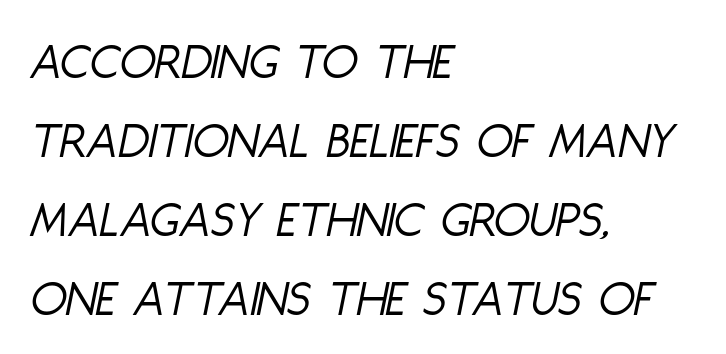
{"italic": "yes", "lean": "right", "slant_degrees": 11, "bold": "no", "weight": "light", "width": "condensed", "stroke_contrast": "low", "x_height": "large", "monospaced": "no", "underline": "no", "align": "left", "line_spacing": "normal", "line_spacing_ratio": 1.49, "letter_spacing": "normal", "letter_spacing_em": 0.0, "glyph_px": 53}
